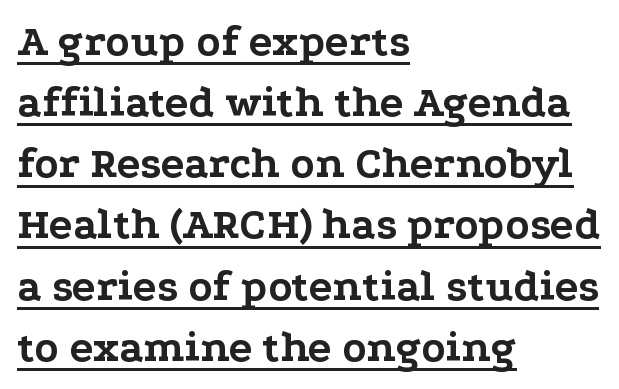
Q: Is the text bold? A: Yes.
Q: Is the text italic (slanted)? A: No, it is upright.
Q: Is the typeface a serif or a sans-serif typeface? A: Serif.
Q: Is the text underlined? A: Yes.
Q: How is the paragraph aligned? A: Left-aligned.
Q: Is the spacing between letters normal or unusually wide? A: Normal.
Q: Is the spacing between lines tight, normal or loose? A: Normal.
Q: Width (condensed, normal, or wide)? A: Wide.
Q: Stroke contrast? A: Low.
Q: x-height? A: Medium.
Q: Monospaced? A: No.
